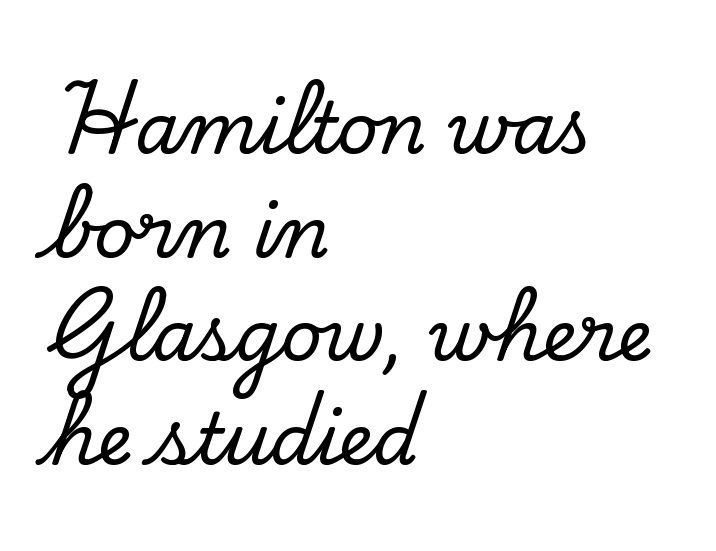
The image shows 71 px serif type; set left-aligned, normal line spacing (1.46x), normal letter spacing, not underlined; low stroke contrast and a small x-height.
